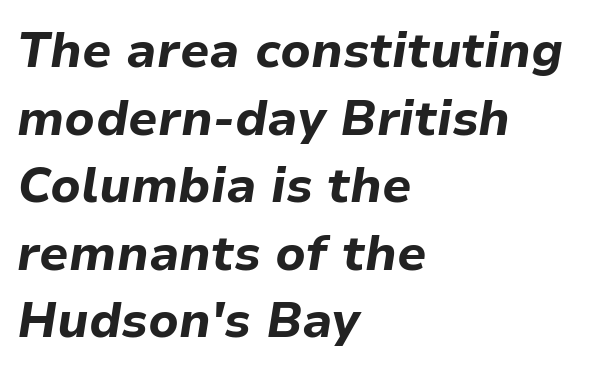
Q: Is the text bold? A: Yes.
Q: Is the text italic (slanted)? A: Yes, it leans right by about 9 degrees.
Q: Is the text underlined? A: No.
Q: How is the paragraph aligned? A: Left-aligned.
Q: Is the spacing between letters normal or unusually wide? A: Normal.
Q: Is the spacing between lines tight, normal or loose? A: Normal.
Q: Width (condensed, normal, or wide)? A: Normal.
Q: Stroke contrast? A: Low.
Q: x-height? A: Medium.
Q: Monospaced? A: No.
